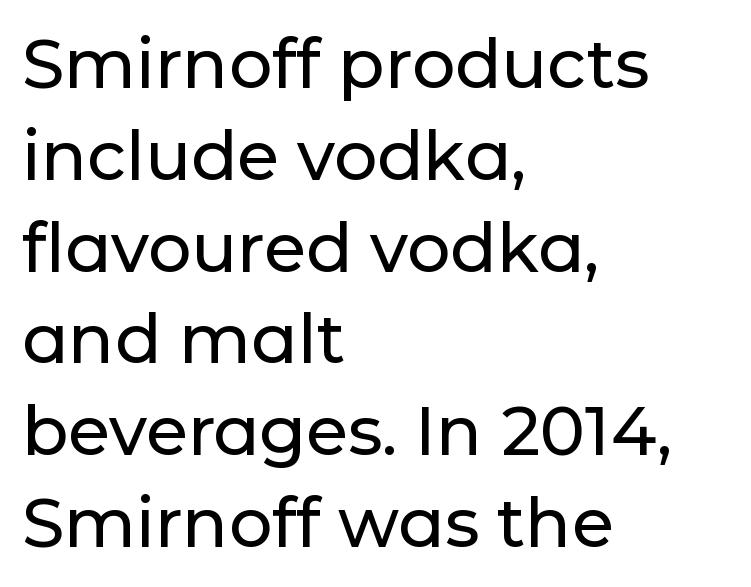
{"serif": "no", "italic": "no", "width": "normal", "stroke_contrast": "low", "x_height": "medium", "monospaced": "no", "underline": "no", "align": "left", "line_spacing": "normal", "line_spacing_ratio": 1.35, "letter_spacing": "normal", "letter_spacing_em": 0.0, "glyph_px": 68}
